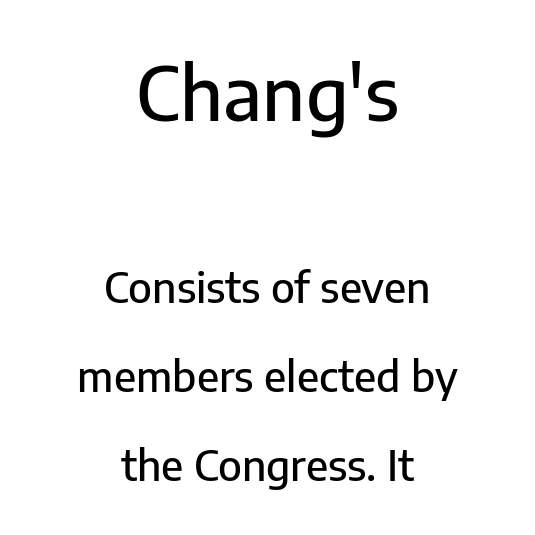
Every stem runs plumb, perpendicular to the baseline. Here the glyphs are tracked normally, forming tight word shapes. Character widths vary here, with narrow letters taking less room than wide ones. The emphasis by scale lands on block number one, above. Each new line begins a long way beneath the previous one.
